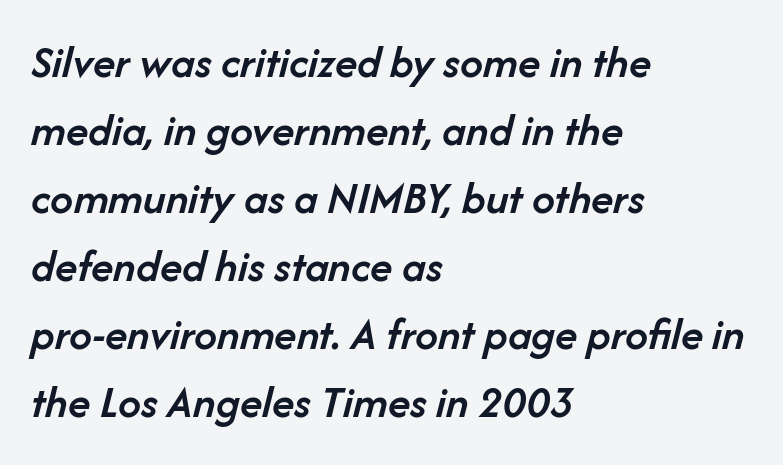
The image shows 46 px semibold type, italic (leaning right); set left-aligned, normal line spacing (1.48x), normal letter spacing, not underlined; low stroke contrast and a medium x-height.
